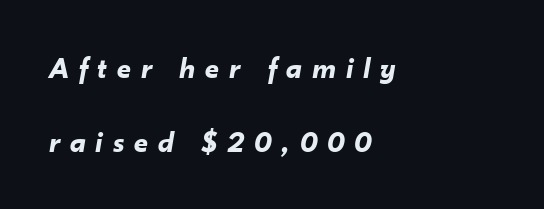
A clean baseline with only descenders dipping below it. Teacher's note: observe the even left margin — that is flush-left alignment. Observe the lean: these are italic letterforms. Spacing between characters has been opened up far beyond the box default. These lines are rendered in a variable-pitch font.
